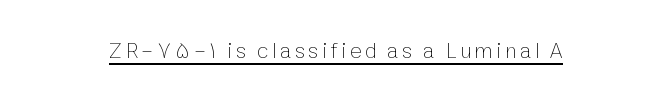
{"italic": "no", "bold": "no", "underline": "yes", "align": "center", "glyph_px": 22}
